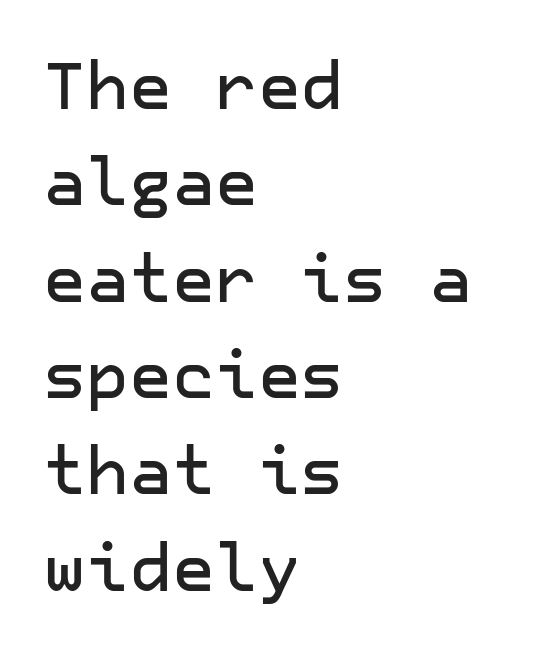
Upright lettering throughout. Horizontally, the lines are justified to the leading edge only. Words appear dense and cohesive because spacing is normal. Summary of vertical rhythm: regular, with standard interline spacing. Examine the stroke ends and you'll find no serifs. The string is rendered with underlining switched off.
